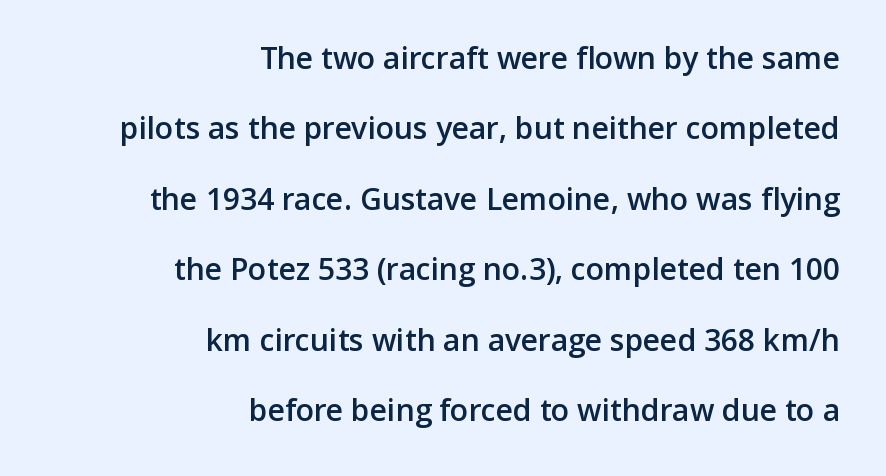
Q: Is the text bold? A: Semi-bold.
Q: Is the text italic (slanted)? A: No, it is upright.
Q: Is the typeface a serif or a sans-serif typeface? A: Sans-serif.
Q: Is the text underlined? A: No.
Q: How is the paragraph aligned? A: Right-aligned.
Q: Is the spacing between letters normal or unusually wide? A: Normal.
Q: Is the spacing between lines tight, normal or loose? A: Loose.
Q: Width (condensed, normal, or wide)? A: Normal.
Q: Stroke contrast? A: Low.
Q: x-height? A: Medium.
Q: Monospaced? A: No.
